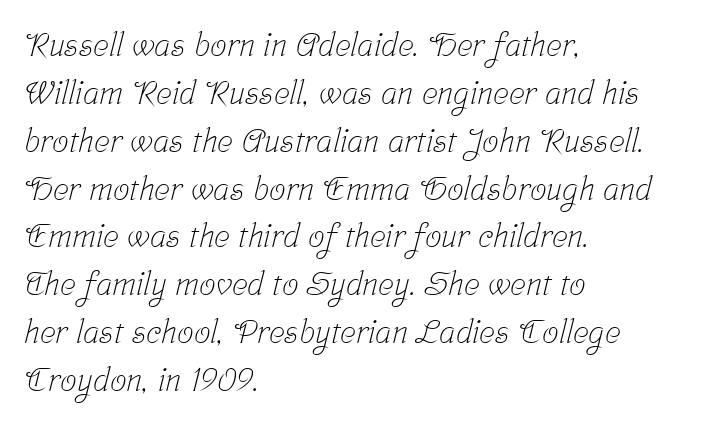
I'd call this a serif setting — the letters wear small feet. Line starts are locked; line ends wander. On a weight scale, this lands at 450 or below. Baseline-to-baseline distance is the conventional proportion of letter height.
